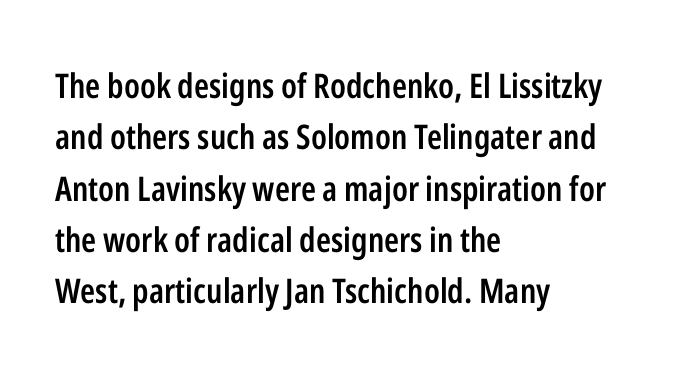
Vertical strokes here are truly vertical. The passage shown is typed in a proportional face where columns would drift. Heft: intermediate — a semibold. Does the copy run flush right? No — it runs flush left. Quick note: underline off. I'd call this a sans setting — the letters go barefoot.
